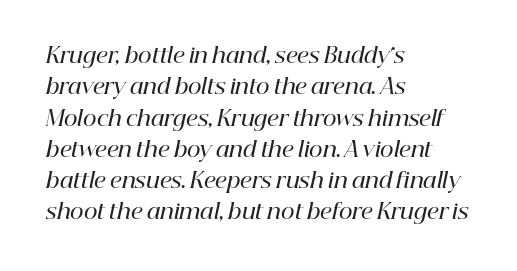
{"italic": "yes", "lean": "right", "slant_degrees": 12, "bold": "semi", "underline": "no", "align": "left", "line_spacing": "normal", "line_spacing_ratio": 1.49, "letter_spacing": "normal", "letter_spacing_em": 0.0, "glyph_px": 21}
